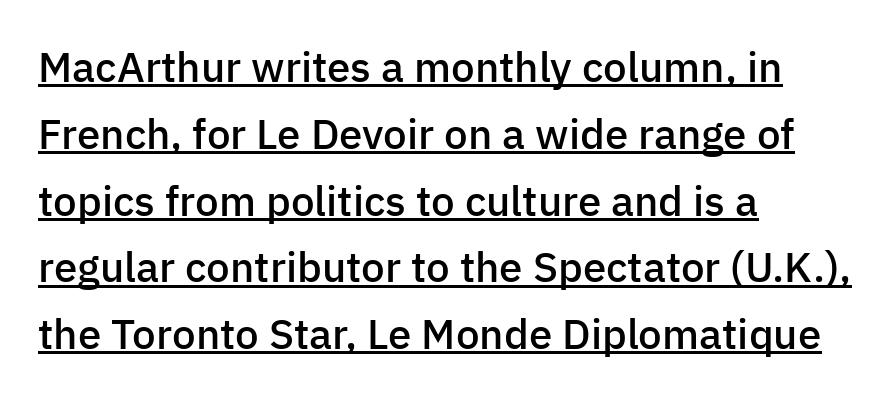
The type sits square on the baseline with zero lean. A typesetter would call this proportional, since set widths differ per character. Quick note: underline on. The characters display no serif detailing; their extremities are plain.
